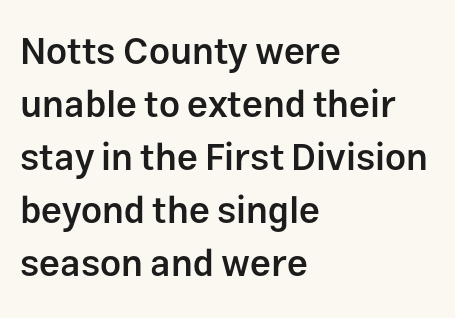
The image shows 37 px semibold sans-serif type, upright; set left-aligned, normal line spacing (1.43x), normal letter spacing, not underlined; low stroke contrast and a medium x-height.
